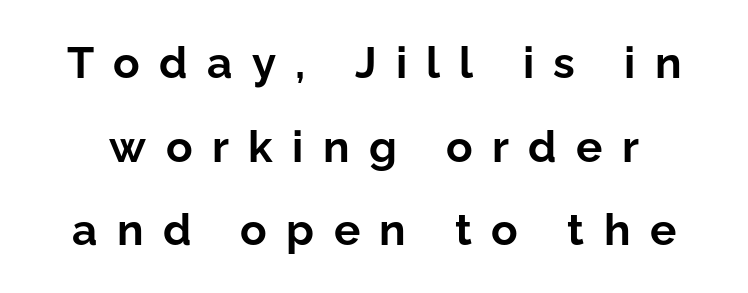
Only glyphs here, with clear space below each row. Varying glyph widths throughout — classic text-font behaviour. The axis of the letterforms is exactly vertical. Vertical spacing — loose.
